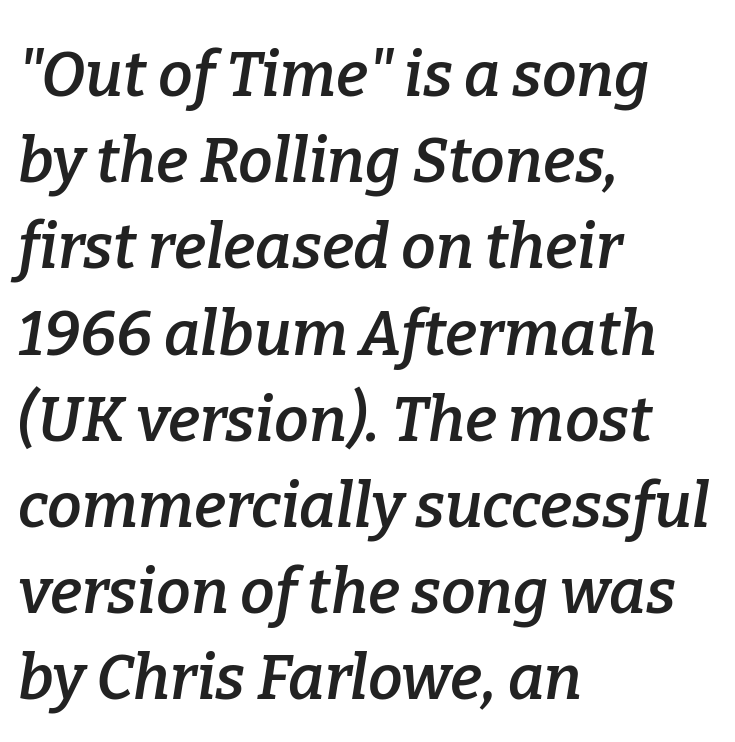
{"serif": "yes", "italic": "yes", "lean": "right", "slant_degrees": 9, "bold": "semi", "weight": "semibold", "width": "normal", "stroke_contrast": "low", "x_height": "medium", "monospaced": "no", "underline": "no", "align": "left", "line_spacing": "normal", "line_spacing_ratio": 1.39, "letter_spacing": "normal", "letter_spacing_em": 0.0, "glyph_px": 62}
